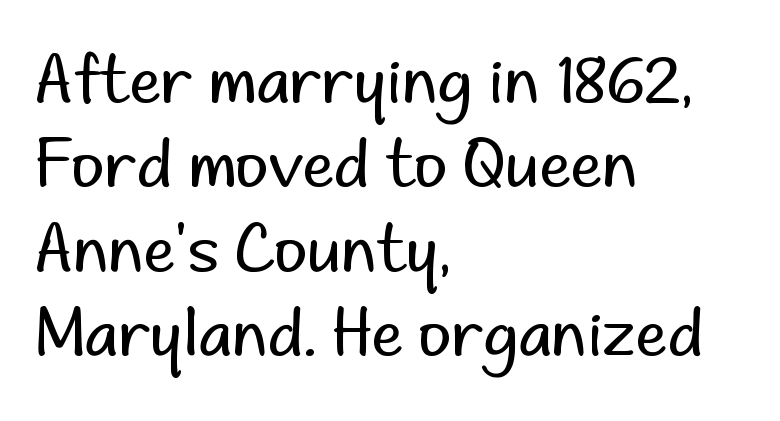
The image shows 64 px regular-weight sans-serif type, upright; set left-aligned, normal line spacing (1.32x), normal letter spacing, not underlined; low stroke contrast and a small x-height.
